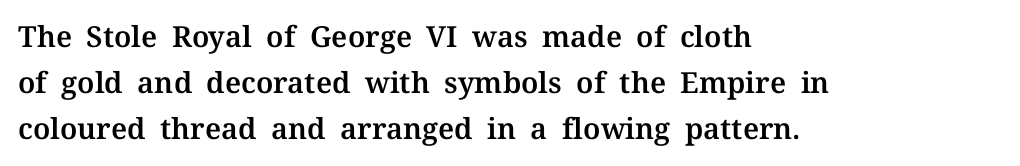
Lines of text with bare space underneath. The typesetter chose a ragged-right arrangement here. The letters advance in unequal steps, a hallmark of proportional type. The type family on display is of the serif kind. The rendering uses a moderate line-height, typical for paragraphs.
